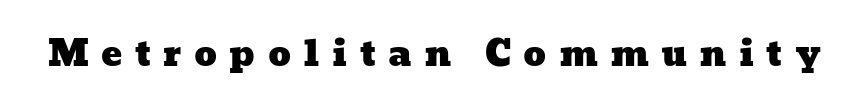
The image shows 35 px wide type; set unusually wide letter spacing (+0.35 em), not underlined; low stroke contrast and a medium x-height.
